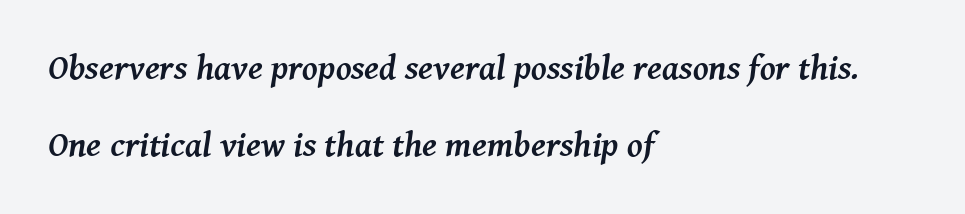
Q: Is the text bold? A: Yes.
Q: Is the text italic (slanted)? A: Yes, it leans right by about 8 degrees.
Q: Is the typeface a serif or a sans-serif typeface? A: Serif.
Q: Is the text underlined? A: No.
Q: How is the paragraph aligned? A: Left-aligned.
Q: Is the spacing between letters normal or unusually wide? A: Normal.
Q: Is the spacing between lines tight, normal or loose? A: Loose.
Q: Width (condensed, normal, or wide)? A: Normal.
Q: Stroke contrast? A: Medium.
Q: x-height? A: Medium.
Q: Monospaced? A: No.
